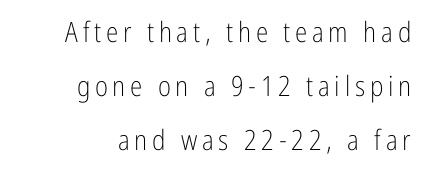
Descenders are the only things crossing below the line. You can tell from the bare stems that sans-serif type was used. This is the regular roman posture of the typeface. Successive baselines arrive slowly, with a big drop between each.
